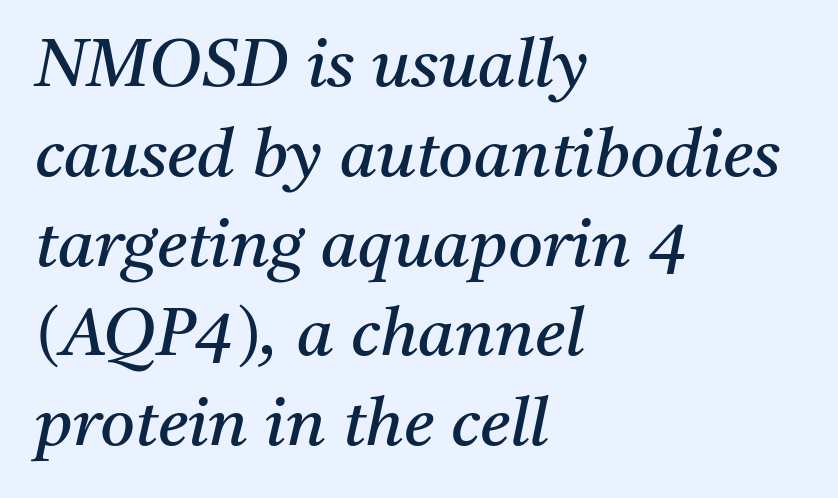
The image shows 67 px regular-weight serif type, italic (leaning right); set left-aligned, normal line spacing (1.34x), normal letter spacing, not underlined; medium stroke contrast and a medium x-height.
